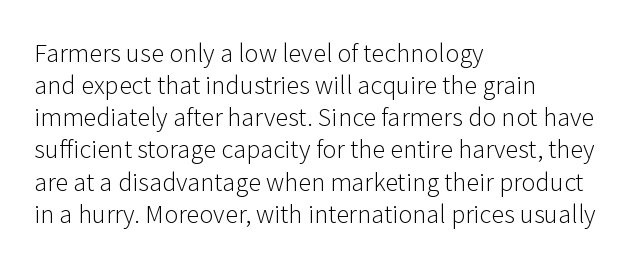
{"italic": "no", "bold": "no", "underline": "no", "align": "left", "line_spacing": "normal", "line_spacing_ratio": 1.34, "letter_spacing": "normal", "letter_spacing_em": 0.0, "glyph_px": 24}
